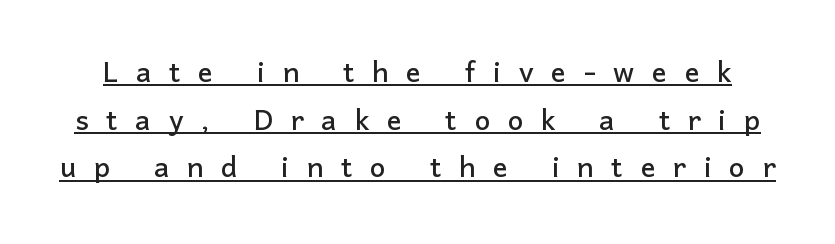
Q: Is the text italic (slanted)? A: No, it is upright.
Q: Is the typeface a serif or a sans-serif typeface? A: Sans-serif.
Q: Is the text underlined? A: Yes.
Q: Is the spacing between letters normal or unusually wide? A: Unusually wide.
Q: Is the spacing between lines tight, normal or loose? A: Normal.
Q: Width (condensed, normal, or wide)? A: Normal.
Q: Stroke contrast? A: Low.
Q: x-height? A: Medium.
Q: Monospaced? A: No.
